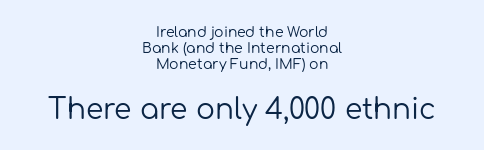
The image shows 28 px regular-weight sans-serif type, upright; set centered, tight line spacing (1.13x), normal letter spacing, not underlined; the second (bottom) block is 2.0x larger; low stroke contrast and a medium x-height.
